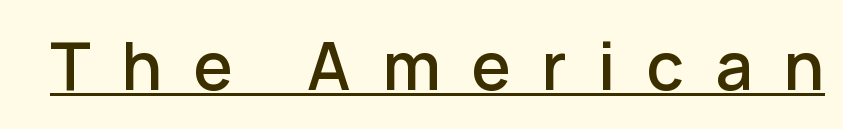
Q: Is the text italic (slanted)? A: No, it is upright.
Q: Is the typeface a serif or a sans-serif typeface? A: Sans-serif.
Q: Is the text underlined? A: Yes.
Q: Is the spacing between letters normal or unusually wide? A: Unusually wide.
Q: Width (condensed, normal, or wide)? A: Normal.
Q: Stroke contrast? A: Low.
Q: x-height? A: Medium.
Q: Monospaced? A: No.
